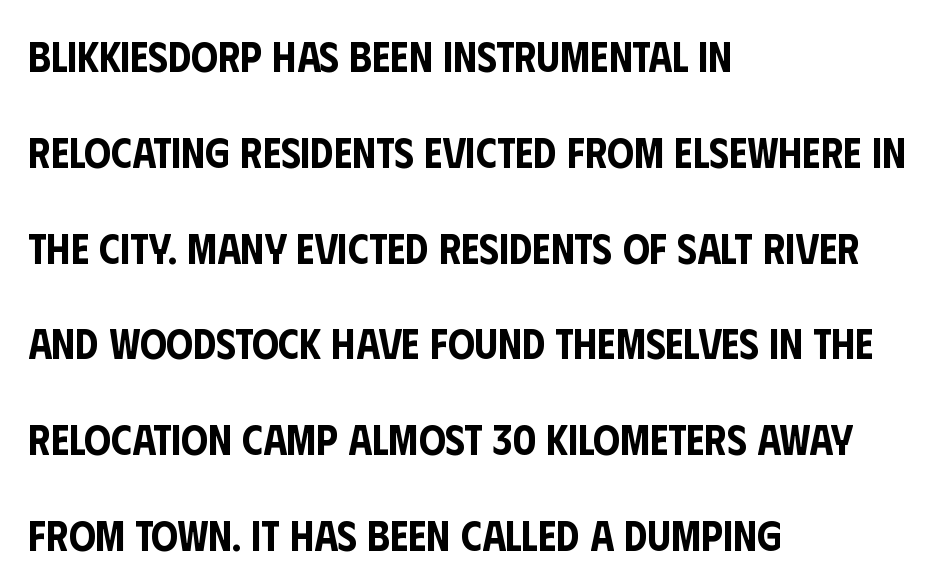
Q: Is the text italic (slanted)? A: No, it is upright.
Q: Is the typeface a serif or a sans-serif typeface? A: Sans-serif.
Q: Is the text underlined? A: No.
Q: How is the paragraph aligned? A: Left-aligned.
Q: Is the spacing between letters normal or unusually wide? A: Normal.
Q: Is the spacing between lines tight, normal or loose? A: Loose.
Q: Width (condensed, normal, or wide)? A: Condensed.
Q: Stroke contrast? A: Low.
Q: x-height? A: Large.
Q: Monospaced? A: No.
